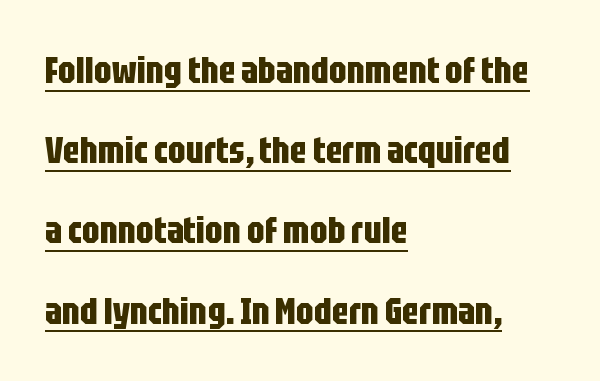
The image shows 38 px bold, condensed sans-serif type, upright; set left-aligned, loose line spacing (2.11x), normal letter spacing, underlined; low stroke contrast and a large x-height.
